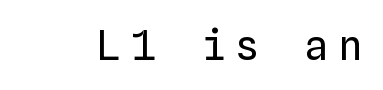
Observe the wide spacing: letters keep a clear distance from each other. Is the type heavy? It reads as light-to-regular instead. These lines are rendered in a fixed-pitch font. The passage shown is not underscored anywhere.
